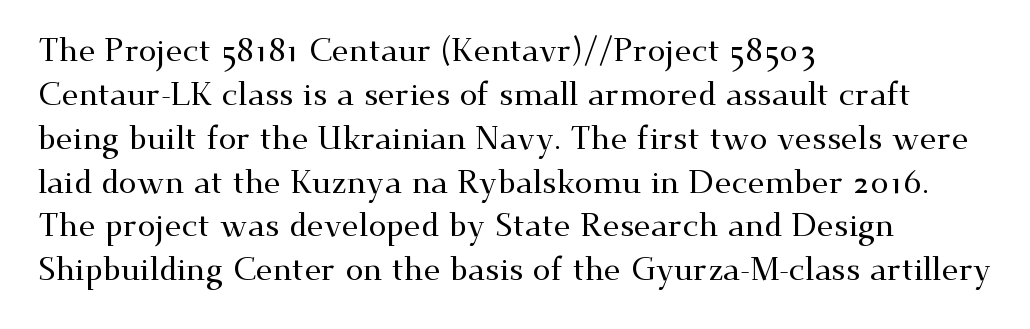
{"serif": "yes", "italic": "no", "width": "wide", "stroke_contrast": "medium", "x_height": "small", "monospaced": "no", "underline": "no", "align": "left", "line_spacing": "normal", "line_spacing_ratio": 1.37, "letter_spacing": "normal", "letter_spacing_em": 0.0, "glyph_px": 32}
